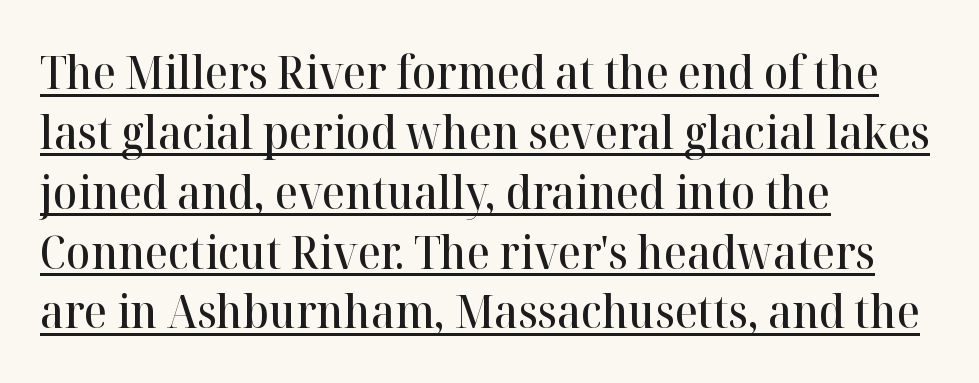
Vertical strokes here are truly vertical. A continuous stroke trails under the words, as in a hyperlink. Compared with typical body copy, the letter spacing here is the same. Does the type have serifs? Yes, each stem ends in a small foot. Each new line begins a customary step beneath the previous one. The lines in this sample share a left origin and differ only in where they stop.
